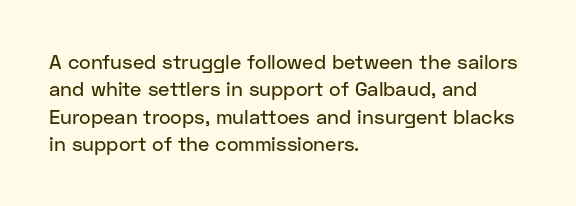
Q: Is the text italic (slanted)? A: No, it is upright.
Q: Is the text underlined? A: No.
Q: How is the paragraph aligned? A: Left-aligned.
Q: Is the spacing between letters normal or unusually wide? A: Normal.
Q: Is the spacing between lines tight, normal or loose? A: Normal.
